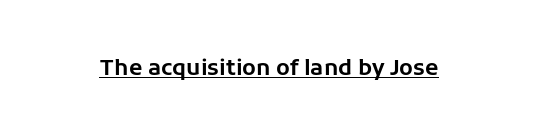
Compared with typical body copy, the letter spacing here is the same. Honestly, the underline is the first thing you notice here. No italicization has been applied; the sample stays upright.
